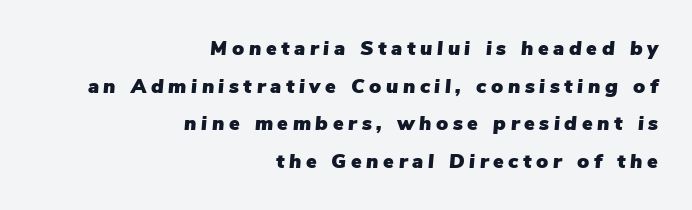
Short note: letters widely spaced. Check under the words: just untouched page. Emphasis-style slanted type is in use. Visually the block forms a straight wall on the right and a jagged coastline on the left.
